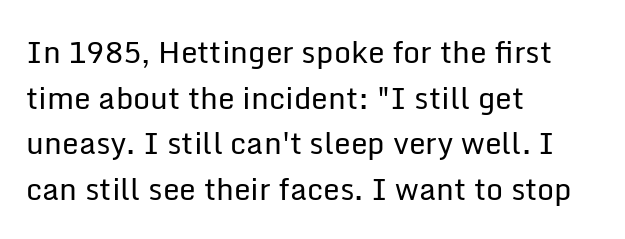
{"serif": "no", "italic": "no", "bold": "no", "weight": "regular", "width": "normal", "stroke_contrast": "low", "x_height": "medium", "monospaced": "no", "underline": "no", "align": "left", "line_spacing": "normal", "line_spacing_ratio": 1.52, "letter_spacing": "normal", "letter_spacing_em": 0.0, "glyph_px": 30}
